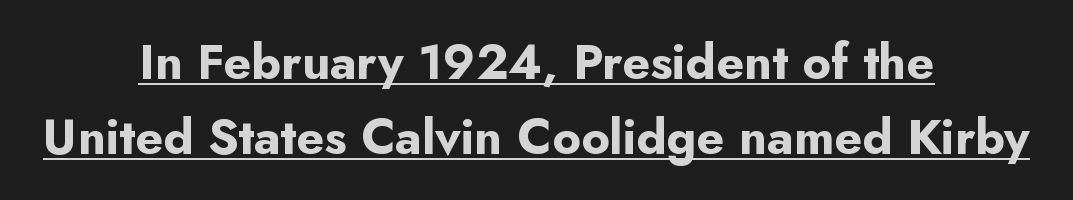
Q: Is the text bold? A: Yes.
Q: Is the text italic (slanted)? A: No, it is upright.
Q: Is the typeface a serif or a sans-serif typeface? A: Sans-serif.
Q: Is the text underlined? A: Yes.
Q: How is the paragraph aligned? A: Centered.
Q: Is the spacing between letters normal or unusually wide? A: Normal.
Q: Is the spacing between lines tight, normal or loose? A: Normal.
Q: Width (condensed, normal, or wide)? A: Normal.
Q: Stroke contrast? A: Low.
Q: x-height? A: Small.
Q: Monospaced? A: No.
